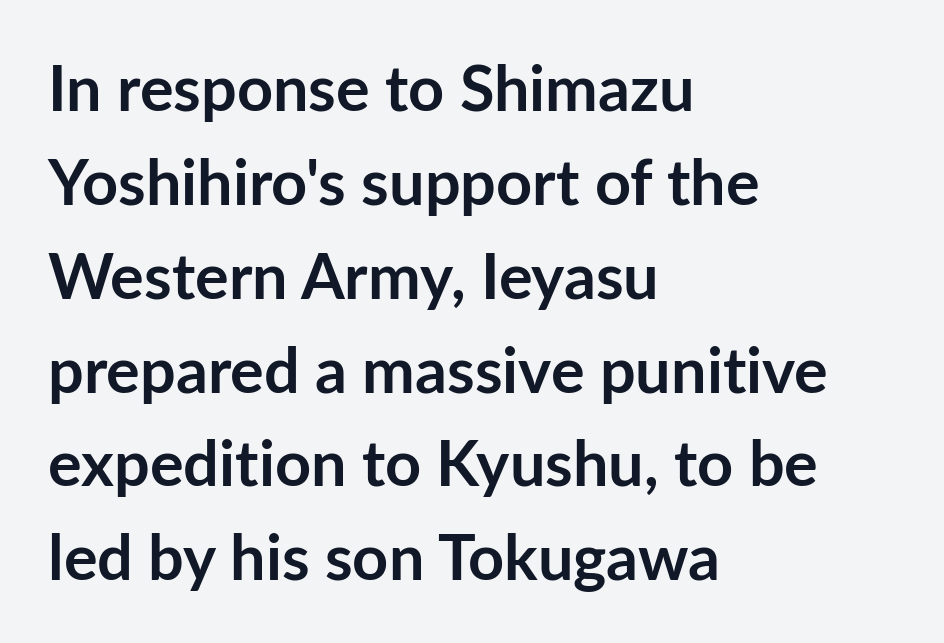
{"serif": "no", "italic": "no", "bold": "yes", "weight": "semibold", "width": "normal", "stroke_contrast": "low", "x_height": "medium", "monospaced": "no", "underline": "no", "align": "left", "line_spacing": "normal", "line_spacing_ratio": 1.49, "letter_spacing": "normal", "letter_spacing_em": 0.0, "glyph_px": 63}
